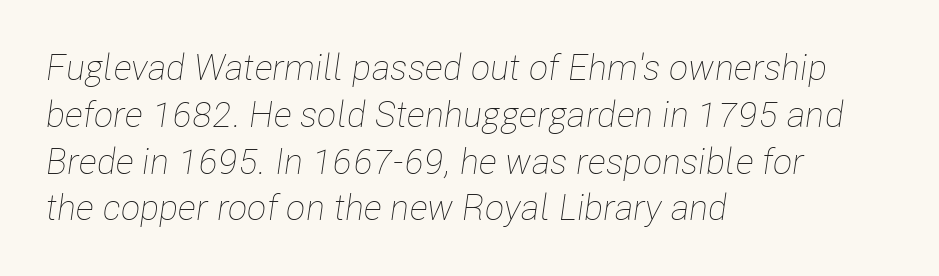
{"italic": "yes", "lean": "right", "slant_degrees": 8, "bold": "no", "weight": "thin", "width": "condensed", "stroke_contrast": "low", "x_height": "medium", "monospaced": "no", "underline": "no", "align": "left", "line_spacing": "normal", "line_spacing_ratio": 1.3, "letter_spacing": "normal", "letter_spacing_em": 0.0, "glyph_px": 36}
